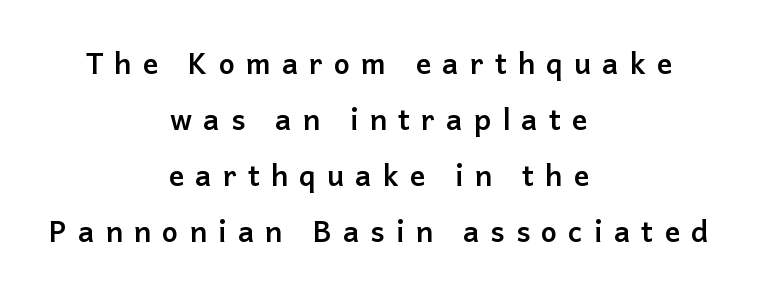
{"serif": "no", "italic": "no", "bold": "yes", "weight": "semibold", "width": "normal", "stroke_contrast": "low", "x_height": "medium", "monospaced": "no", "underline": "no", "align": "center", "line_spacing": "loose", "line_spacing_ratio": 1.93, "letter_spacing": "wide", "letter_spacing_em": 0.38, "glyph_px": 29}
